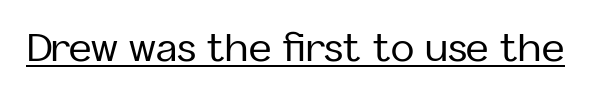
Q: Is the text italic (slanted)? A: No, it is upright.
Q: Is the typeface a serif or a sans-serif typeface? A: Sans-serif.
Q: Is the text underlined? A: Yes.
Q: Is the spacing between letters normal or unusually wide? A: Normal.
Q: Width (condensed, normal, or wide)? A: Normal.
Q: Stroke contrast? A: Low.
Q: x-height? A: Medium.
Q: Monospaced? A: No.
